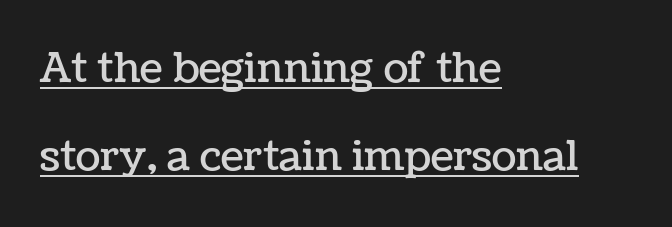
Q: Is the text italic (slanted)? A: No, it is upright.
Q: Is the text underlined? A: Yes.
Q: How is the paragraph aligned? A: Left-aligned.
Q: Is the spacing between letters normal or unusually wide? A: Normal.
Q: Is the spacing between lines tight, normal or loose? A: Loose.
Q: Width (condensed, normal, or wide)? A: Normal.
Q: Stroke contrast? A: Low.
Q: x-height? A: Medium.
Q: Monospaced? A: No.
